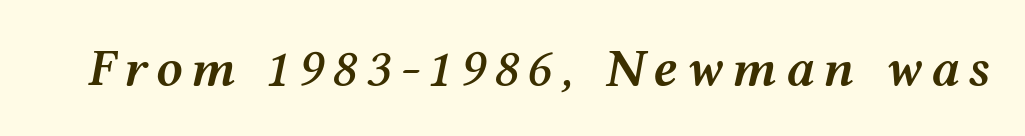
{"italic": "yes", "lean": "right", "slant_degrees": 12, "bold": "semi", "weight": "semibold", "width": "wide", "stroke_contrast": "medium", "x_height": "medium", "monospaced": "no", "underline": "no", "glyph_px": 53}
